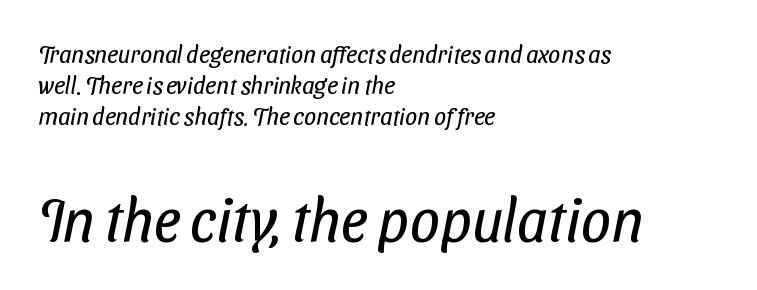
{"serif": "no", "bold": "no", "weight": "regular", "width": "condensed", "stroke_contrast": "low", "x_height": "medium", "monospaced": "no", "underline": "no", "align": "left", "line_spacing": "normal", "line_spacing_ratio": 1.29, "letter_spacing": "normal", "letter_spacing_em": 0.0, "larger_block": "second", "size_ratio": 2.5, "glyph_px": 60}
